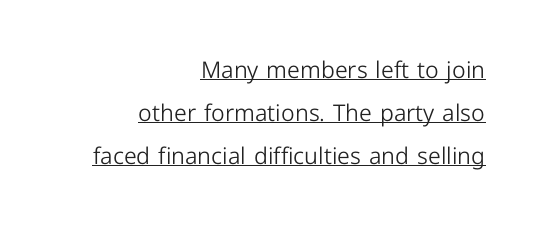
{"italic": "no", "bold": "no", "underline": "yes", "align": "right", "line_spacing_ratio": 1.87, "letter_spacing": "normal", "letter_spacing_em": 0.0, "glyph_px": 23}
